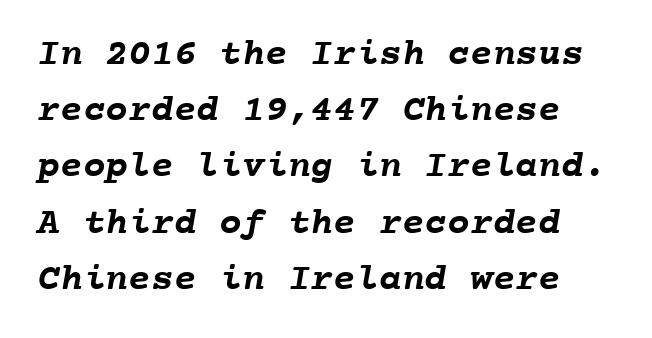
{"bold": "yes", "weight": "semibold", "width": "normal", "stroke_contrast": "low", "x_height": "medium", "monospaced": "yes", "underline": "no", "line_spacing": "normal", "line_spacing_ratio": 1.48, "letter_spacing": "normal", "letter_spacing_em": 0.0, "glyph_px": 38}
